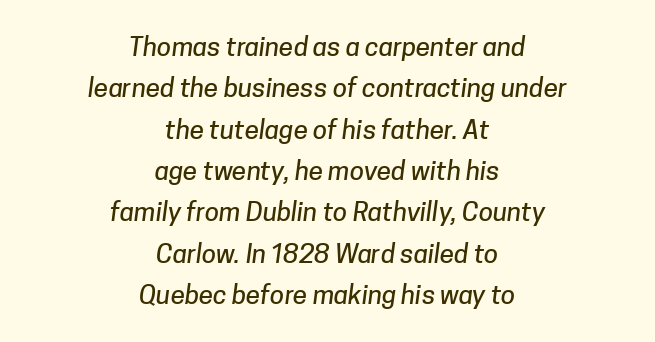
Q: Is the text underlined? A: No.
Q: How is the paragraph aligned? A: Centered.
Q: Is the spacing between letters normal or unusually wide? A: Normal.
Q: Is the spacing between lines tight, normal or loose? A: Normal.
